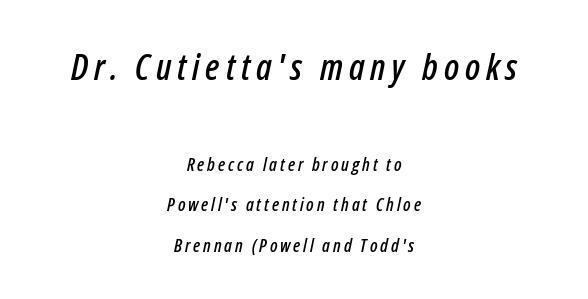
{"italic": "yes", "lean": "right", "slant_degrees": 12, "width": "condensed", "stroke_contrast": "low", "x_height": "medium", "monospaced": "no", "underline": "no", "align": "center", "line_spacing": "loose", "line_spacing_ratio": 2.25, "larger_block": "first", "size_ratio": 2.0, "glyph_px": 36}
